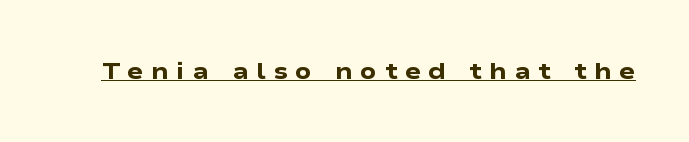
{"italic": "no", "bold": "yes", "underline": "yes", "letter_spacing": "wide", "letter_spacing_em": 0.31, "glyph_px": 24}
